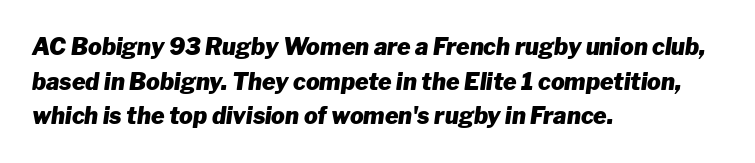
Q: Is the text bold? A: Yes.
Q: Is the text italic (slanted)? A: Yes, it leans right by about 8 degrees.
Q: Is the text underlined? A: No.
Q: How is the paragraph aligned? A: Left-aligned.
Q: Is the spacing between letters normal or unusually wide? A: Normal.
Q: Is the spacing between lines tight, normal or loose? A: Normal.
